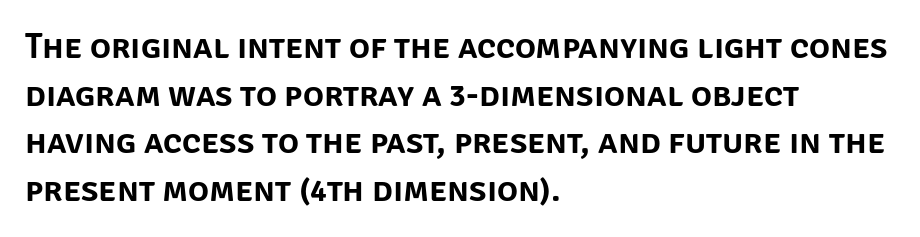
Q: Is the text italic (slanted)? A: No, it is upright.
Q: Is the typeface a serif or a sans-serif typeface? A: Sans-serif.
Q: Is the text underlined? A: No.
Q: How is the paragraph aligned? A: Left-aligned.
Q: Is the spacing between letters normal or unusually wide? A: Normal.
Q: Is the spacing between lines tight, normal or loose? A: Normal.
Q: Width (condensed, normal, or wide)? A: Normal.
Q: Stroke contrast? A: Low.
Q: x-height? A: Large.
Q: Monospaced? A: No.
